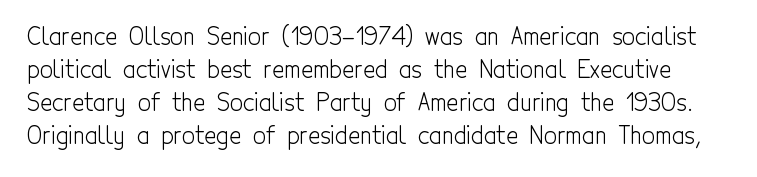
Q: Is the text bold? A: No.
Q: Is the text italic (slanted)? A: No, it is upright.
Q: Is the text underlined? A: No.
Q: Is the spacing between letters normal or unusually wide? A: Normal.
Q: Is the spacing between lines tight, normal or loose? A: Normal.
